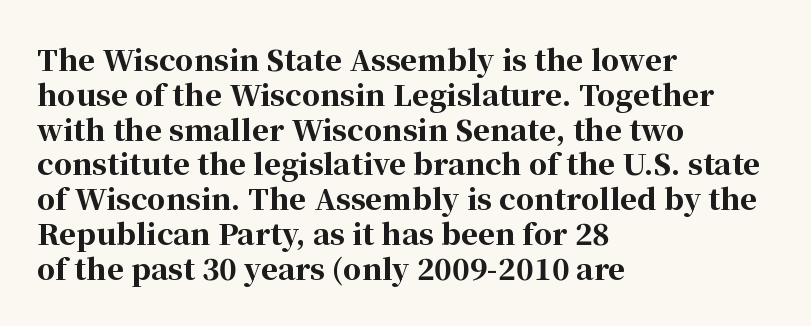
{"serif": "yes", "italic": "no", "bold": "yes", "weight": "bold", "width": "normal", "stroke_contrast": "high", "x_height": "medium", "monospaced": "no", "underline": "no", "align": "left", "line_spacing_ratio": 1.2, "letter_spacing": "normal", "letter_spacing_em": 0.0, "glyph_px": 29}
